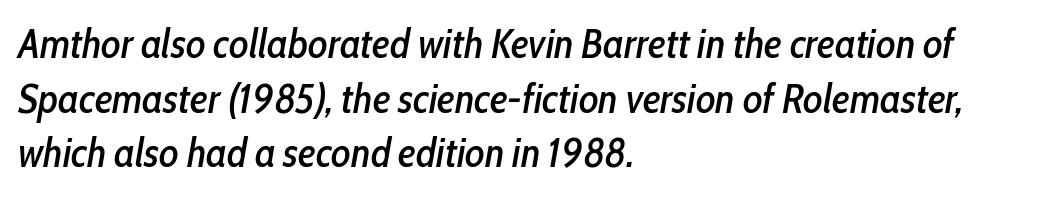
In terms of leading, this rendering sits right in the middle. The text carries the slant typical of an italic or oblique font. Bare-footed words on every line. This sample has the flowing, uneven cadence of proportional lettering. The gaps between neighbouring characters are ordinary and unremarkable.
